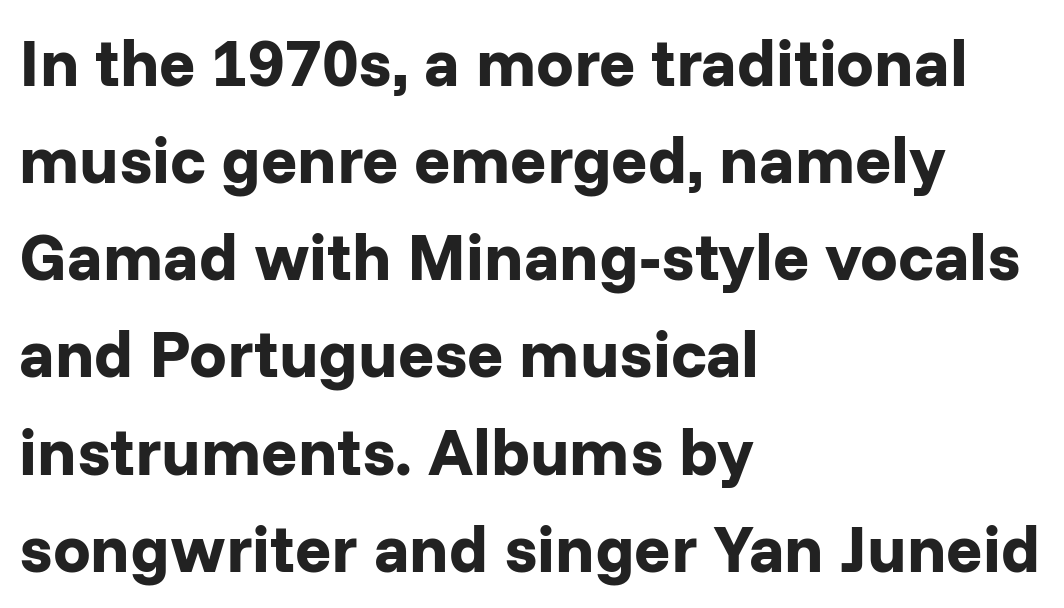
The image shows 67 px bold sans-serif type, upright; set left-aligned, normal line spacing (1.45x), normal letter spacing, not underlined; low stroke contrast and a medium x-height.
